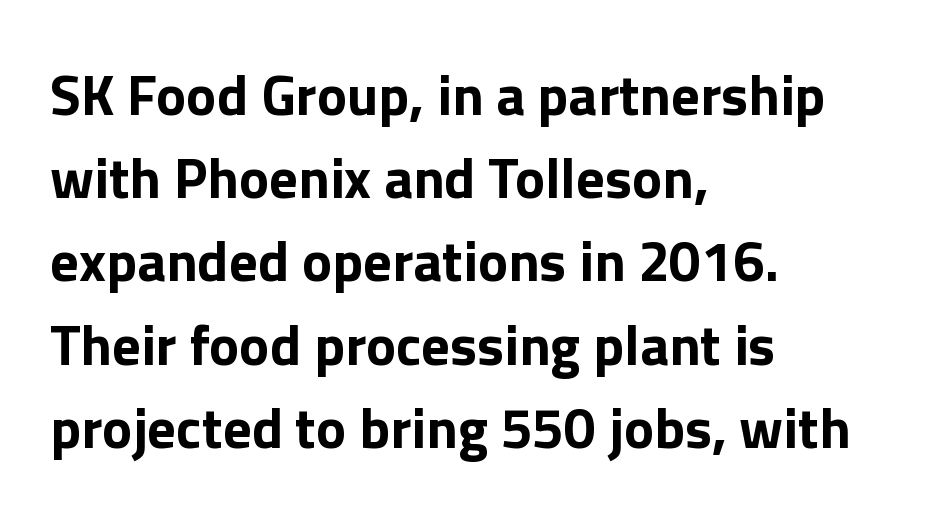
The image shows 57 px bold sans-serif type, upright; set left-aligned, normal line spacing (1.46x), normal letter spacing, not underlined; low stroke contrast and a medium x-height.
